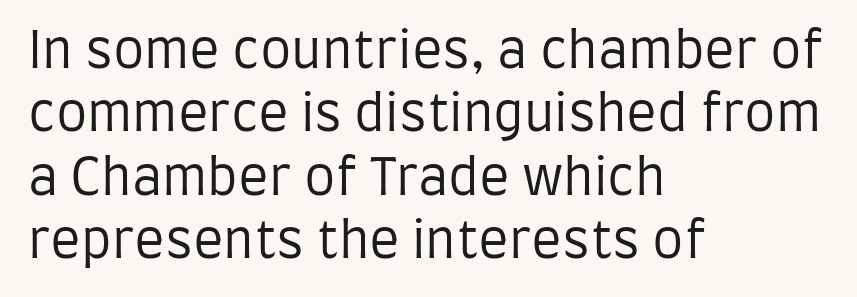
Q: Is the text bold? A: No.
Q: Is the text italic (slanted)? A: No, it is upright.
Q: Is the typeface a serif or a sans-serif typeface? A: Sans-serif.
Q: Is the text underlined? A: No.
Q: How is the paragraph aligned? A: Left-aligned.
Q: Is the spacing between letters normal or unusually wide? A: Normal.
Q: Is the spacing between lines tight, normal or loose? A: Normal.
Q: Width (condensed, normal, or wide)? A: Condensed.
Q: Stroke contrast? A: Low.
Q: x-height? A: Large.
Q: Monospaced? A: No.
